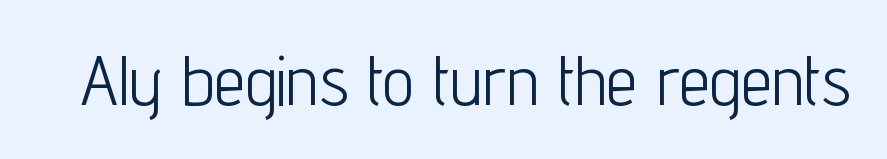
Q: Is the text bold? A: No.
Q: Is the text italic (slanted)? A: No, it is upright.
Q: Is the typeface a serif or a sans-serif typeface? A: Sans-serif.
Q: Is the text underlined? A: No.
Q: Is the spacing between letters normal or unusually wide? A: Normal.
Q: Width (condensed, normal, or wide)? A: Condensed.
Q: Stroke contrast? A: Low.
Q: x-height? A: Medium.
Q: Monospaced? A: No.
